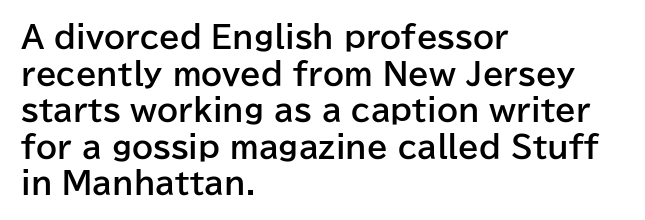
The image shows 30 px bold sans-serif type, upright; set left-aligned, line spacing 1.22x, normal letter spacing, not underlined; low stroke contrast and a medium x-height.
